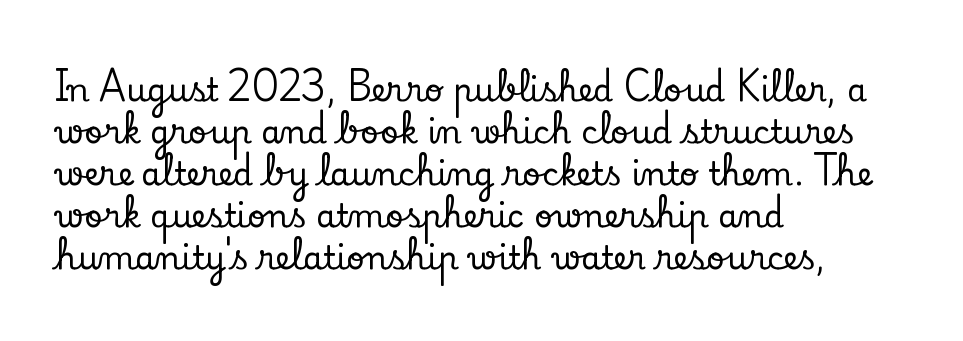
{"italic": "no", "width": "normal", "stroke_contrast": "low", "x_height": "small", "monospaced": "no", "underline": "no", "align": "left", "line_spacing": "normal", "line_spacing_ratio": 1.31, "letter_spacing": "normal", "letter_spacing_em": 0.0, "glyph_px": 32}
